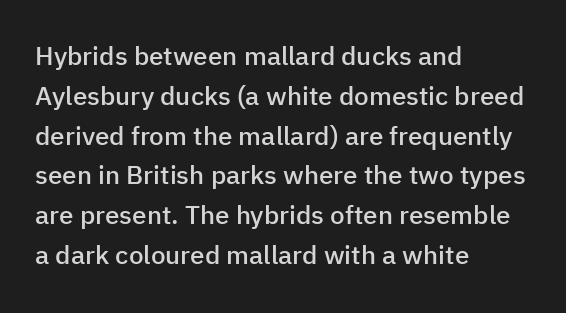
Ordinary non-slanted type is in use. Reading down the block, your eye returns to a fixed left position each line. These lines sit exactly where default settings would place them. Check the space under the baseline: it is left empty.
